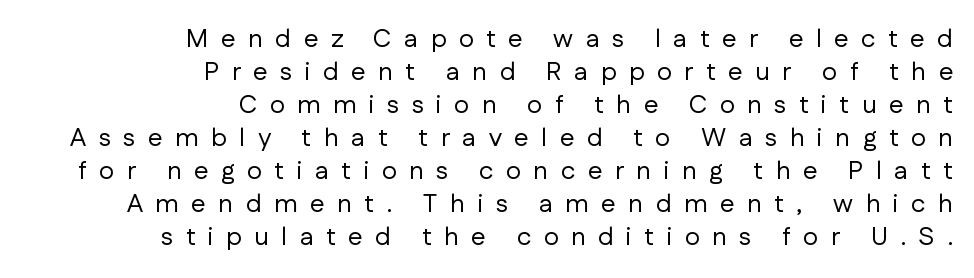
The image shows 26 px text type, upright; set right-aligned, normal line spacing (1.27x), unusually wide letter spacing (+0.48 em), not underlined.
